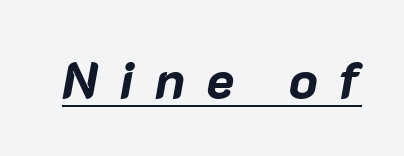
{"italic": "yes", "lean": "right", "slant_degrees": 10, "bold": "yes", "weight": "bold", "width": "normal", "stroke_contrast": "low", "x_height": "medium", "monospaced": "no", "underline": "yes", "letter_spacing": "wide", "letter_spacing_em": 0.39, "glyph_px": 53}
